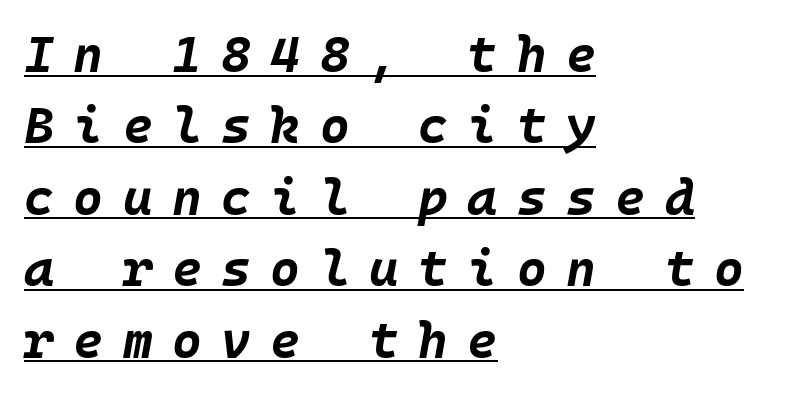
Q: Is the text bold? A: Yes.
Q: Is the text italic (slanted)? A: Yes, it leans right by about 10 degrees.
Q: Is the text underlined? A: Yes.
Q: How is the paragraph aligned? A: Left-aligned.
Q: Is the spacing between letters normal or unusually wide? A: Unusually wide.
Q: Is the spacing between lines tight, normal or loose? A: Normal.
Q: Width (condensed, normal, or wide)? A: Normal.
Q: Stroke contrast? A: Low.
Q: x-height? A: Large.
